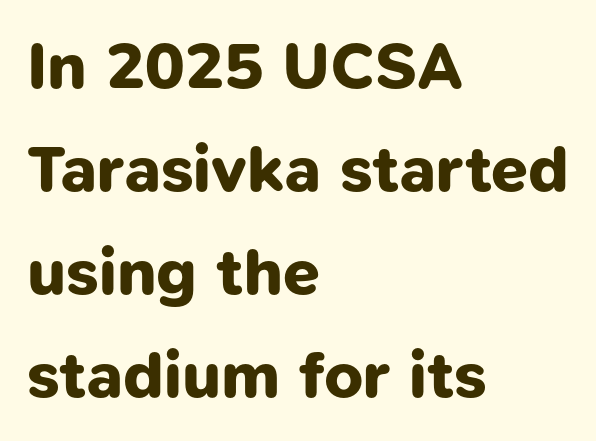
Q: Is the text bold? A: Yes.
Q: Is the typeface a serif or a sans-serif typeface? A: Sans-serif.
Q: Is the text underlined? A: No.
Q: How is the paragraph aligned? A: Left-aligned.
Q: Is the spacing between letters normal or unusually wide? A: Normal.
Q: Is the spacing between lines tight, normal or loose? A: Normal.
Q: Width (condensed, normal, or wide)? A: Normal.
Q: Stroke contrast? A: Low.
Q: x-height? A: Medium.
Q: Monospaced? A: No.
